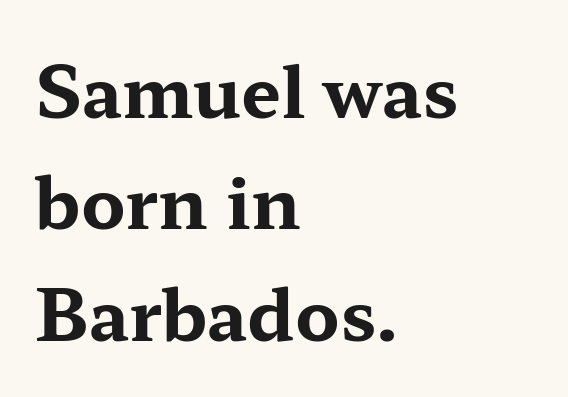
Q: Is the text bold? A: Yes.
Q: Is the text italic (slanted)? A: No, it is upright.
Q: Is the typeface a serif or a sans-serif typeface? A: Serif.
Q: Is the text underlined? A: No.
Q: How is the paragraph aligned? A: Left-aligned.
Q: Is the spacing between letters normal or unusually wide? A: Normal.
Q: Is the spacing between lines tight, normal or loose? A: Normal.
Q: Width (condensed, normal, or wide)? A: Wide.
Q: Stroke contrast? A: Medium.
Q: x-height? A: Medium.
Q: Monospaced? A: No.
